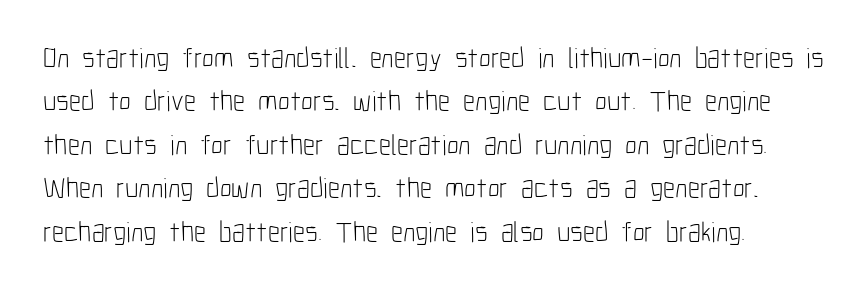
Here the designer chose a conventional face with non-uniform glyph widths. A typesetter would label this face a sans. This sample uses an upright cut, with every glyph sitting square on the baseline. Alignment: flush left. Any mark beneath the type? The region is blank.
